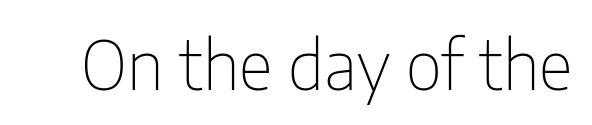
The image shows 67 px thin, condensed sans-serif type, upright; set normal letter spacing, not underlined; low stroke contrast and a medium x-height.
